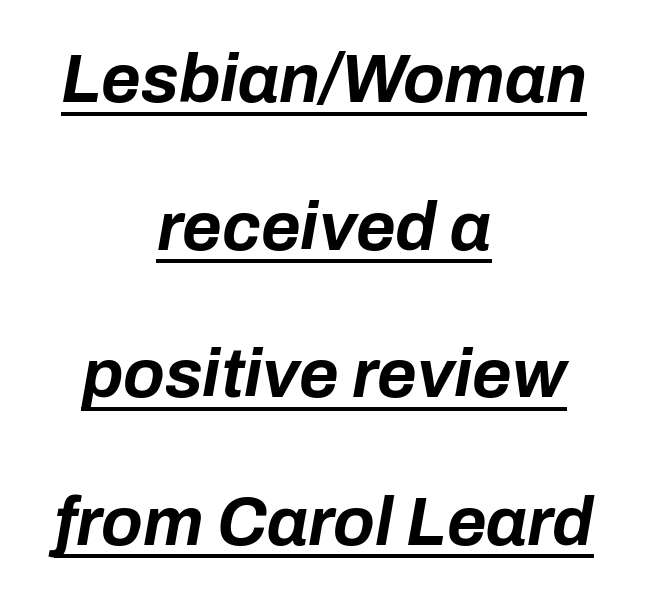
The image shows 68 px bold type, italic (leaning right); set centered, loose line spacing (2.17x), normal letter spacing, underlined; low stroke contrast and a medium x-height.
